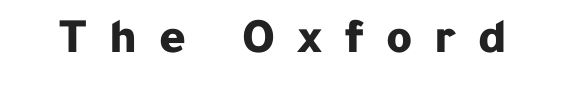
Type without underlining. The rendering uses a bold face; every stroke is thick and dark. A typesetter would call this proportional, since set widths differ per character. The specimen reads as upright at a glance. Characters follow at a spacing far wider than the type designer built in.
